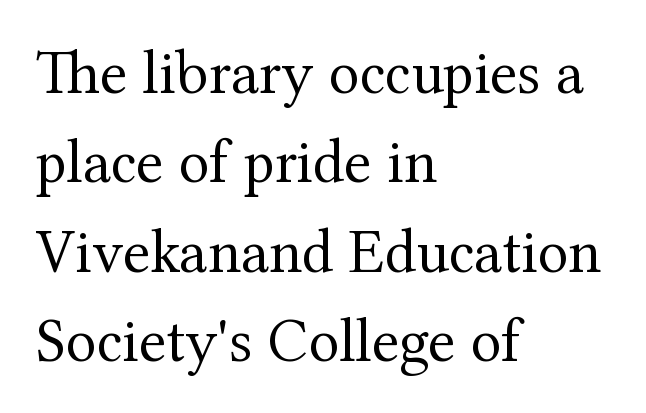
{"serif": "yes", "italic": "no", "bold": "no", "weight": "regular", "width": "normal", "stroke_contrast": "medium", "x_height": "medium", "monospaced": "no", "underline": "no", "align": "left", "line_spacing": "normal", "line_spacing_ratio": 1.42, "letter_spacing": "normal", "letter_spacing_em": 0.0, "glyph_px": 63}
